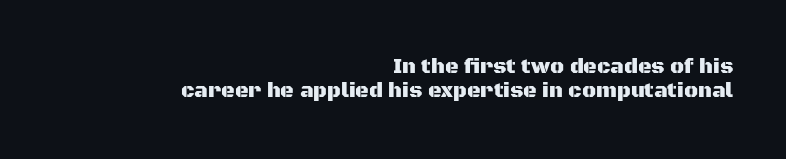
Q: Is the text italic (slanted)? A: No, it is upright.
Q: Is the text underlined? A: No.
Q: How is the paragraph aligned? A: Right-aligned.
Q: Is the spacing between letters normal or unusually wide? A: Normal.
